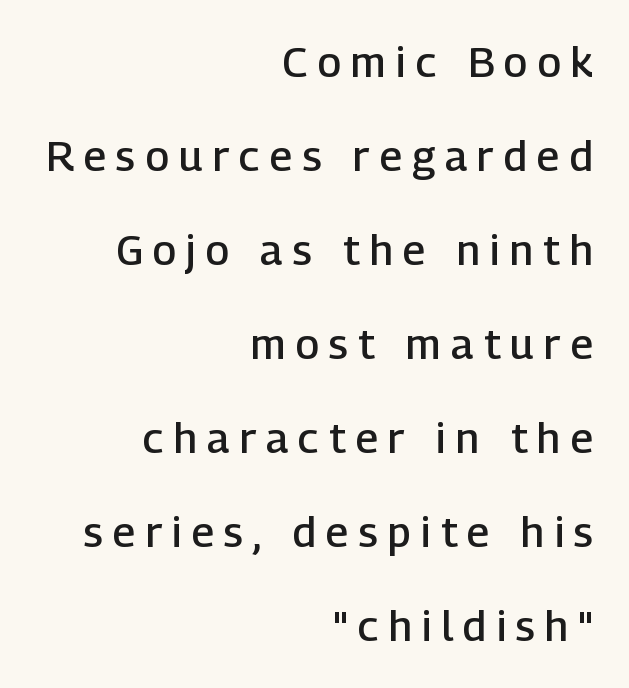
{"serif": "no", "italic": "no", "bold": "semi", "weight": "semibold", "width": "normal", "stroke_contrast": "low", "x_height": "medium", "monospaced": "no", "underline": "no", "align": "right", "line_spacing": "loose", "line_spacing_ratio": 2.24, "letter_spacing": "wide", "letter_spacing_em": 0.24, "glyph_px": 42}
